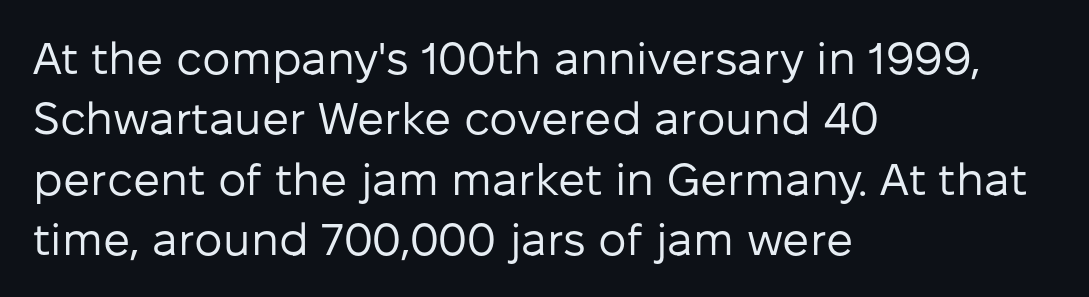
Q: Is the text bold? A: No.
Q: Is the text italic (slanted)? A: No, it is upright.
Q: Is the typeface a serif or a sans-serif typeface? A: Sans-serif.
Q: Is the text underlined? A: No.
Q: How is the paragraph aligned? A: Left-aligned.
Q: Is the spacing between letters normal or unusually wide? A: Normal.
Q: Is the spacing between lines tight, normal or loose? A: Normal.
Q: Width (condensed, normal, or wide)? A: Normal.
Q: Stroke contrast? A: Low.
Q: x-height? A: Medium.
Q: Monospaced? A: No.
